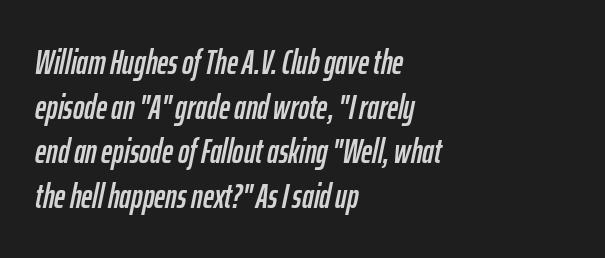
Q: Is the text italic (slanted)? A: Yes, it leans right by about 12 degrees.
Q: Is the text underlined? A: No.
Q: How is the paragraph aligned? A: Left-aligned.
Q: Is the spacing between letters normal or unusually wide? A: Normal.
Q: Is the spacing between lines tight, normal or loose? A: Normal.
Q: Width (condensed, normal, or wide)? A: Condensed.
Q: Stroke contrast? A: Low.
Q: x-height? A: Medium.
Q: Monospaced? A: No.
